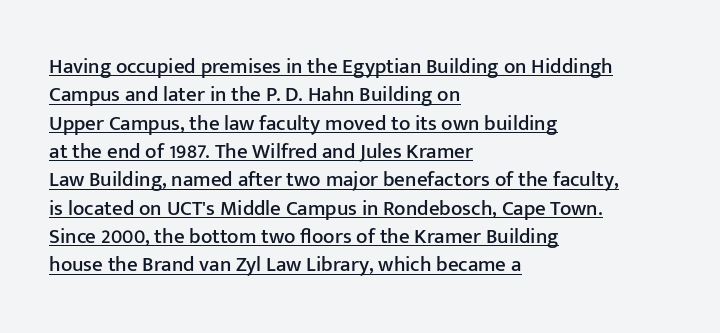
{"italic": "no", "underline": "yes", "align": "left", "line_spacing": "normal", "line_spacing_ratio": 1.35, "letter_spacing": "normal", "letter_spacing_em": 0.0, "glyph_px": 21}
